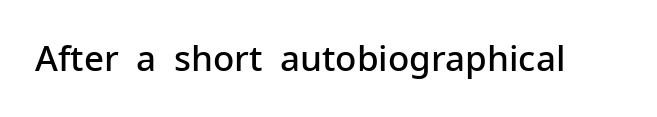
Q: Is the text bold? A: Semi-bold.
Q: Is the text italic (slanted)? A: No, it is upright.
Q: Is the typeface a serif or a sans-serif typeface? A: Sans-serif.
Q: Is the text underlined? A: No.
Q: Is the spacing between letters normal or unusually wide? A: Normal.
Q: Width (condensed, normal, or wide)? A: Normal.
Q: Stroke contrast? A: Low.
Q: x-height? A: Medium.
Q: Monospaced? A: No.
